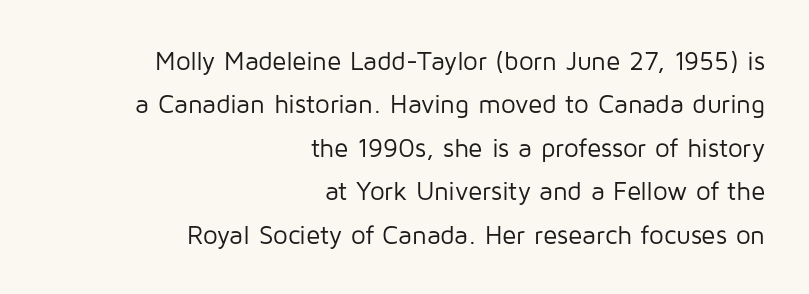
Posture: straight, roman, zero tilt. The words here are not underlined. The paragraph shown leans on its right margin. The face used here is rendered with its standard letterfit.
